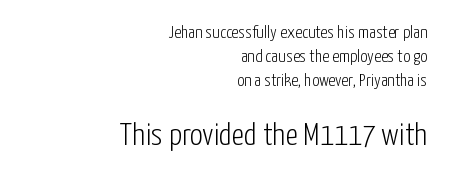
The passage shown is not underscored anywhere. Proportional: the letters do not fall into vertical columns. If you drew a ruler down the right edge, every line would touch it. The rendering keeps characters at their native spacing.
